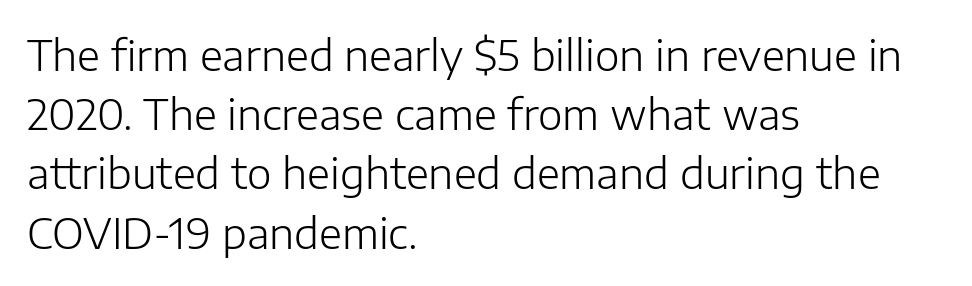
These lines are composed in type without serifs. Bare-footed words on every line. This sample has the flowing, uneven cadence of proportional lettering. The passage shown is not bold in any degree. No extra tracking has been applied to these lines. The text block is weighted toward the left margin, trailing off unevenly rightward.
